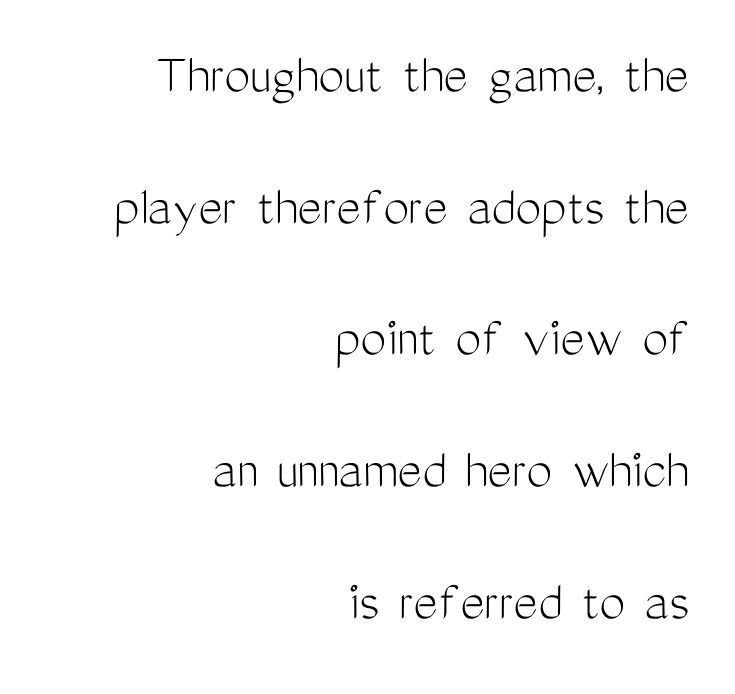
The designer dialed line spacing up above the default. Is this a fixed-width face? No — the glyphs have proportional, varying widths. No extra tracking has been applied to these lines. What kind of face is this? One without serifs — a sans. When letters stand straight like this, we call the style roman or upright. The words here are not underlined.
